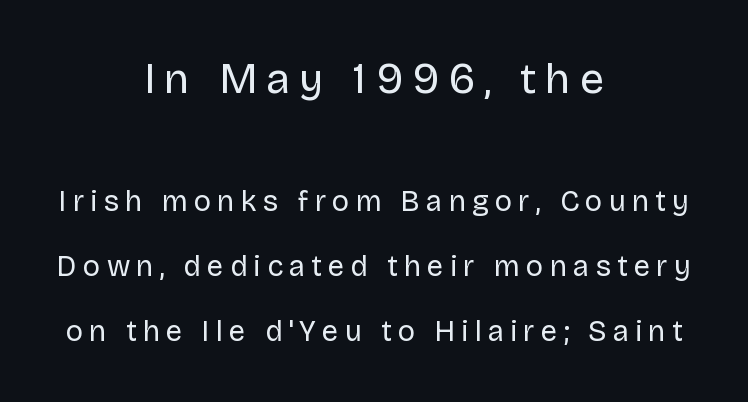
The image shows 43 px regular-weight sans-serif type, upright; set centered, loose line spacing (2.24x), unusually wide letter spacing (+0.21 em), not underlined; the first (top) block is 1.48x larger; low stroke contrast and a large x-height.
